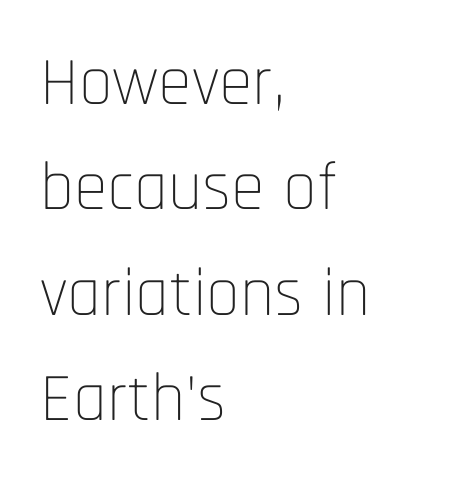
You could not count columns in this text — the font is proportionally spaced. Observe the ordinary spacing: letters are neighbours, not strangers. The foot of each line stays bare and open. The leading is moderate, giving the passage an even texture.
